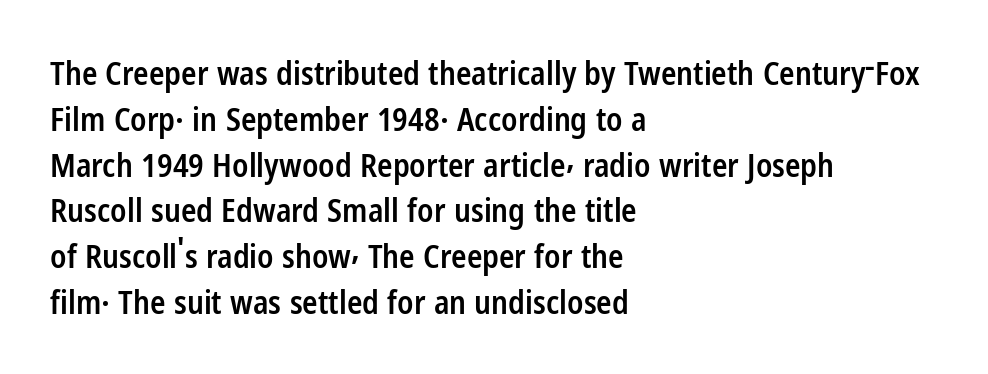
Q: Is the text bold? A: Semi-bold.
Q: Is the text italic (slanted)? A: No, it is upright.
Q: Is the typeface a serif or a sans-serif typeface? A: Sans-serif.
Q: Is the text underlined? A: No.
Q: How is the paragraph aligned? A: Left-aligned.
Q: Is the spacing between letters normal or unusually wide? A: Normal.
Q: Is the spacing between lines tight, normal or loose? A: Normal.
Q: Width (condensed, normal, or wide)? A: Condensed.
Q: Stroke contrast? A: Low.
Q: x-height? A: Medium.
Q: Monospaced? A: No.
